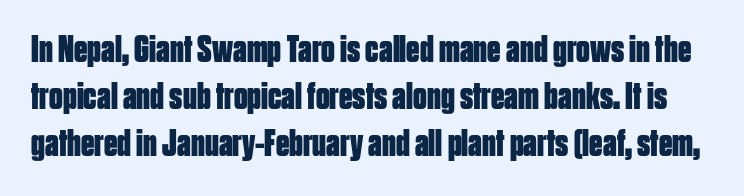
Spacing between characters is what you'd get straight out of the box. You can tell it's not italic because the verticals are truly vertical. Plain, unruled lines of type. A typesetter would label this face a sans.
